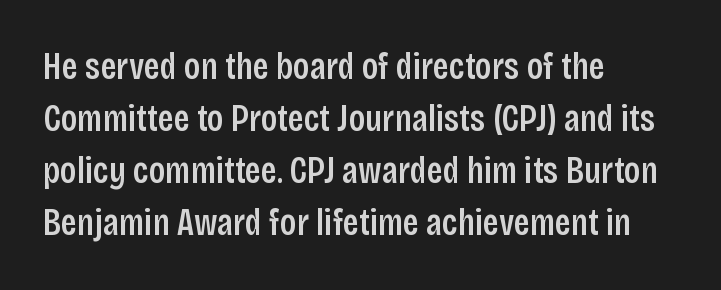
{"serif": "no", "italic": "no", "bold": "semi", "weight": "semibold", "width": "condensed", "stroke_contrast": "low", "x_height": "large", "monospaced": "no", "underline": "no", "align": "left", "line_spacing": "normal", "line_spacing_ratio": 1.37, "letter_spacing": "normal", "letter_spacing_em": 0.0, "glyph_px": 38}
